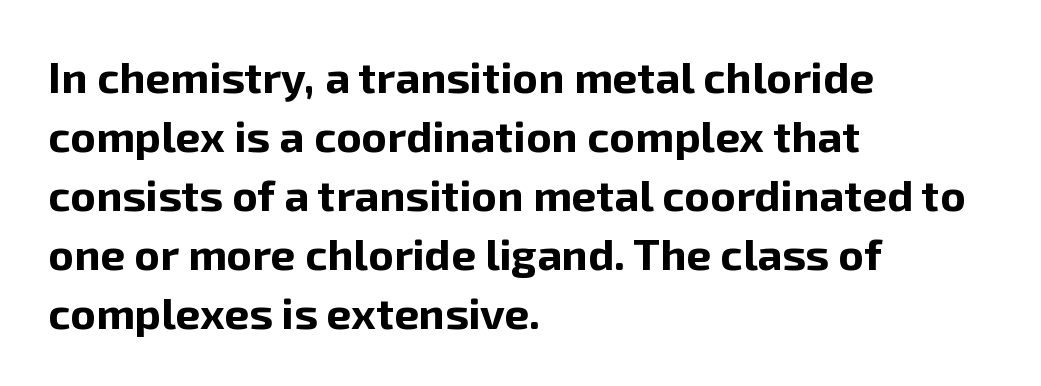
{"serif": "no", "italic": "no", "bold": "yes", "weight": "bold", "width": "normal", "stroke_contrast": "low", "x_height": "medium", "monospaced": "no", "underline": "no", "align": "left", "line_spacing": "normal", "line_spacing_ratio": 1.34, "letter_spacing": "normal", "letter_spacing_em": 0.0, "glyph_px": 44}
